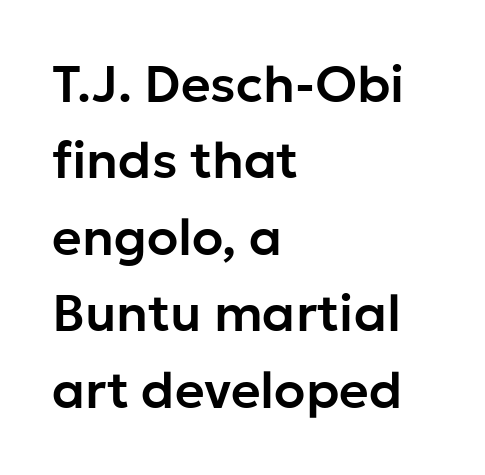
{"serif": "no", "italic": "no", "width": "normal", "stroke_contrast": "low", "x_height": "medium", "monospaced": "no", "underline": "no", "align": "left", "line_spacing": "normal", "line_spacing_ratio": 1.5, "letter_spacing": "normal", "letter_spacing_em": 0.0, "glyph_px": 51}
